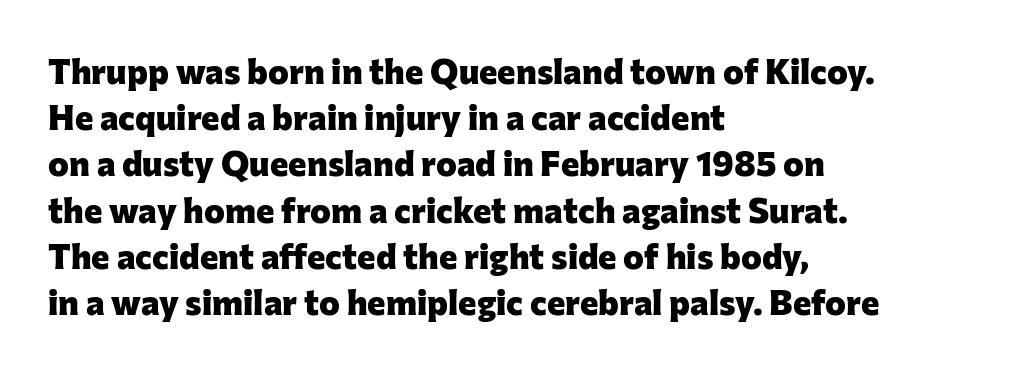
{"serif": "no", "italic": "no", "bold": "yes", "weight": "heavy", "width": "normal", "stroke_contrast": "low", "x_height": "medium", "monospaced": "no", "underline": "no", "align": "left", "line_spacing": "normal", "line_spacing_ratio": 1.32, "letter_spacing": "normal", "letter_spacing_em": 0.0, "glyph_px": 35}
